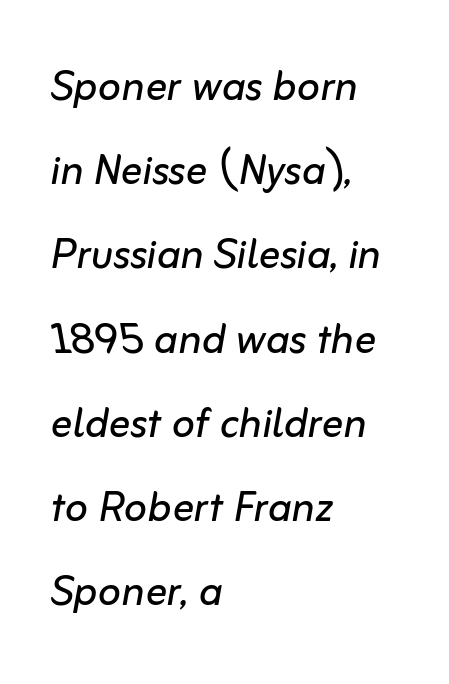
Slant detected: the letters are inclined. Reading down the block, your eye returns to a fixed left position each line. The block of text has a typical density, with ordinary space between rows. This sample has the flowing, uneven cadence of proportional lettering. Vertical stems look standard width or narrower in stroke.
